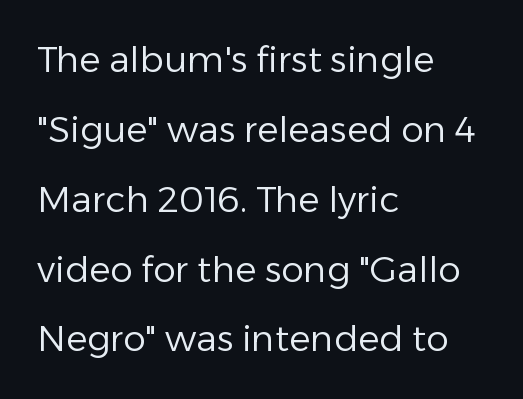
The lines are spread far apart with generous leading. Characters follow at the spacing the type designer built in. Is this a fixed-width face? No — the glyphs have proportional, varying widths. This sample is left-justified, so line endings fall wherever the words run out.
